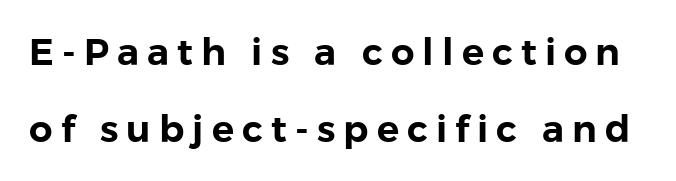
{"serif": "no", "italic": "no", "width": "normal", "stroke_contrast": "low", "x_height": "medium", "monospaced": "no", "underline": "no", "line_spacing": "loose", "line_spacing_ratio": 2.07, "letter_spacing": "wide", "letter_spacing_em": 0.22, "glyph_px": 37}
